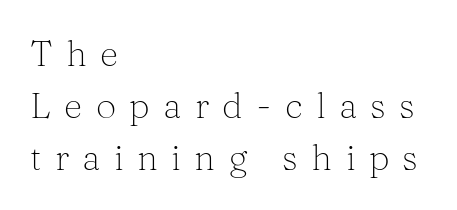
Q: Is the text bold? A: No.
Q: Is the text italic (slanted)? A: No, it is upright.
Q: Is the typeface a serif or a sans-serif typeface? A: Serif.
Q: Is the text underlined? A: No.
Q: How is the paragraph aligned? A: Left-aligned.
Q: Is the spacing between letters normal or unusually wide? A: Unusually wide.
Q: Is the spacing between lines tight, normal or loose? A: Normal.
Q: Width (condensed, normal, or wide)? A: Normal.
Q: Stroke contrast? A: Medium.
Q: x-height? A: Medium.
Q: Monospaced? A: No.
